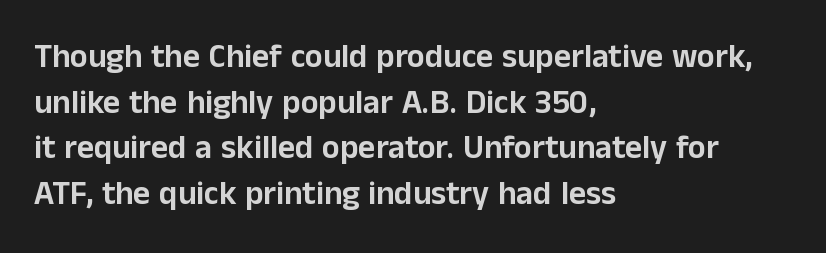
The image shows 33 px sans-serif type, upright; set left-aligned, normal line spacing (1.38x), normal letter spacing, not underlined; low stroke contrast and a medium x-height.
